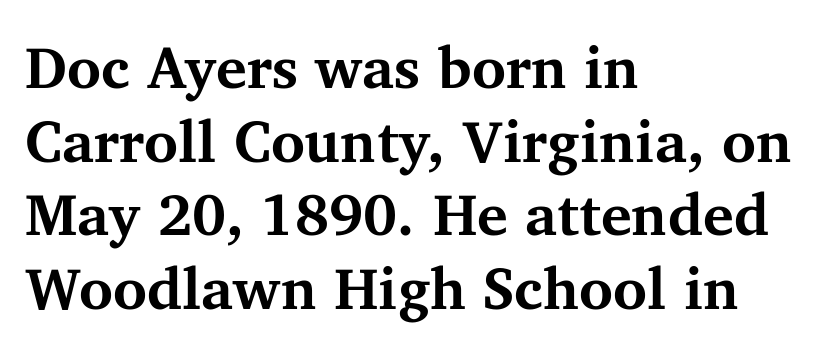
The image shows 58 px bold serif type, upright; set left-aligned, normal line spacing (1.27x), normal letter spacing, not underlined; medium stroke contrast and a medium x-height.
